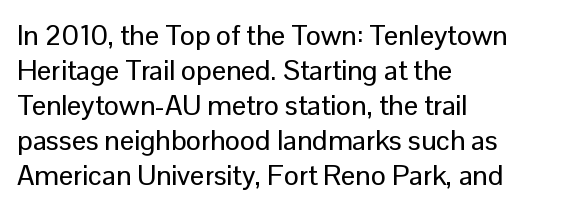
{"serif": "no", "italic": "no", "width": "normal", "stroke_contrast": "low", "x_height": "medium", "monospaced": "no", "underline": "no", "align": "left", "line_spacing": "normal", "line_spacing_ratio": 1.25, "letter_spacing": "normal", "letter_spacing_em": 0.0, "glyph_px": 28}
